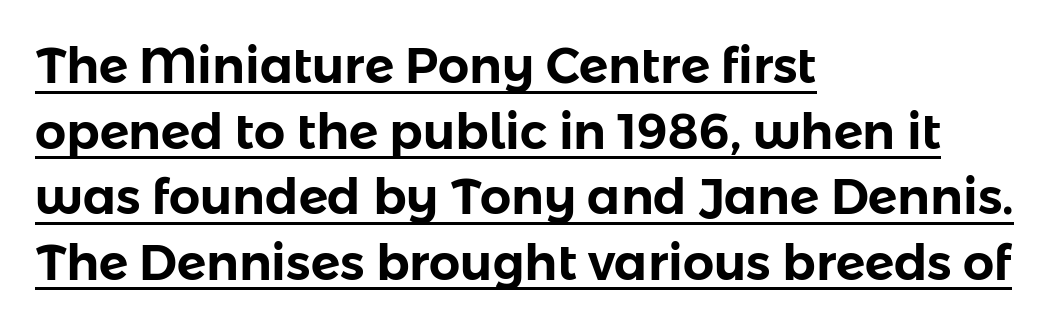
{"serif": "no", "italic": "no", "width": "normal", "stroke_contrast": "low", "x_height": "medium", "monospaced": "no", "underline": "yes", "align": "left", "line_spacing": "normal", "line_spacing_ratio": 1.34, "letter_spacing": "normal", "letter_spacing_em": 0.0, "glyph_px": 49}
